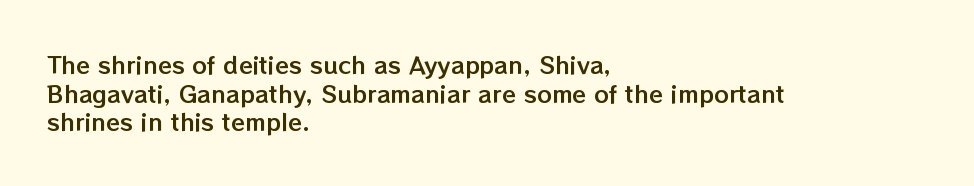
Q: Is the text italic (slanted)? A: No, it is upright.
Q: Is the text underlined? A: No.
Q: How is the paragraph aligned? A: Left-aligned.
Q: Is the spacing between letters normal or unusually wide? A: Normal.
Q: Is the spacing between lines tight, normal or loose? A: Normal.
